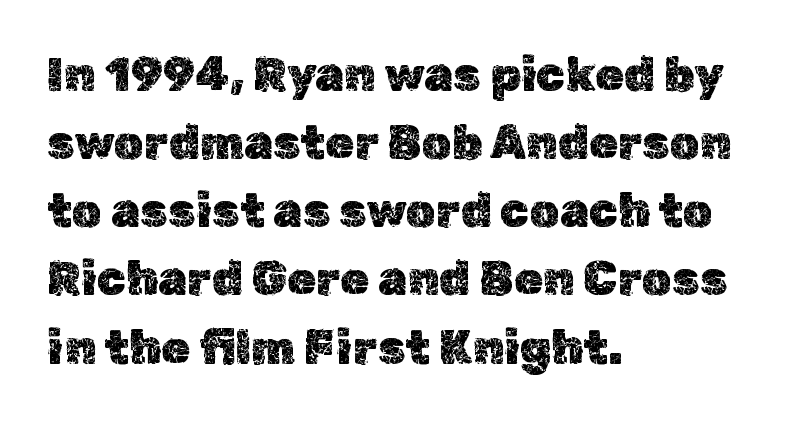
Q: Is the text italic (slanted)? A: No, it is upright.
Q: Is the text underlined? A: No.
Q: How is the paragraph aligned? A: Left-aligned.
Q: Is the spacing between letters normal or unusually wide? A: Normal.
Q: Is the spacing between lines tight, normal or loose? A: Normal.
Q: Width (condensed, normal, or wide)? A: Normal.
Q: x-height? A: Medium.
Q: Monospaced? A: No.
